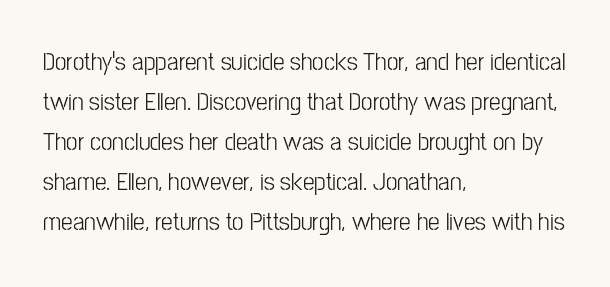
The image shows 26 px text type, upright; set left-aligned, normal line spacing (1.54x), normal letter spacing, not underlined.
